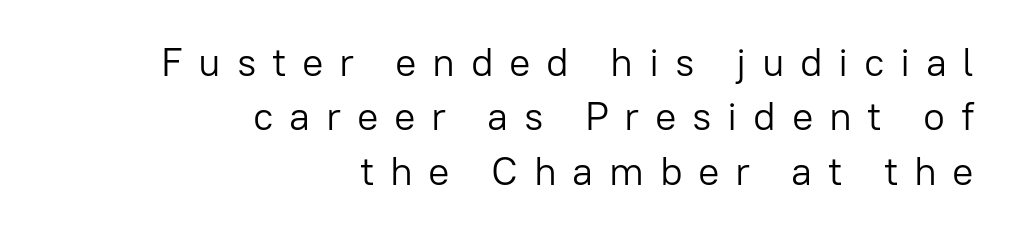
Which margin do the lines hug? The right one — the left edge is uneven. Inter-character spacing is expanded well beyond the font's built-in metrics. Does the type have serifs? No, each stem ends abruptly. The letters stand upright; this is a roman face.
